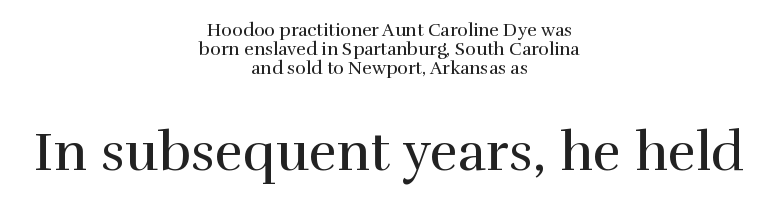
Q: Is the text bold? A: No.
Q: Is the text italic (slanted)? A: No, it is upright.
Q: Is the typeface a serif or a sans-serif typeface? A: Serif.
Q: Is the text underlined? A: No.
Q: How is the paragraph aligned? A: Centered.
Q: Is the spacing between letters normal or unusually wide? A: Normal.
Q: Is the spacing between lines tight, normal or loose? A: Tight.
Q: Which block of text is set in a larger size, the first (top) or the second (bottom)? A: The second (bottom) one.
Q: Width (condensed, normal, or wide)? A: Normal.
Q: x-height? A: Medium.
Q: Monospaced? A: No.
